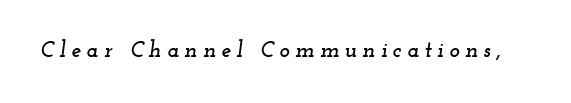
The image shows 22 px text type, italic (leaning right); set unusually wide letter spacing (+0.25 em), not underlined.
